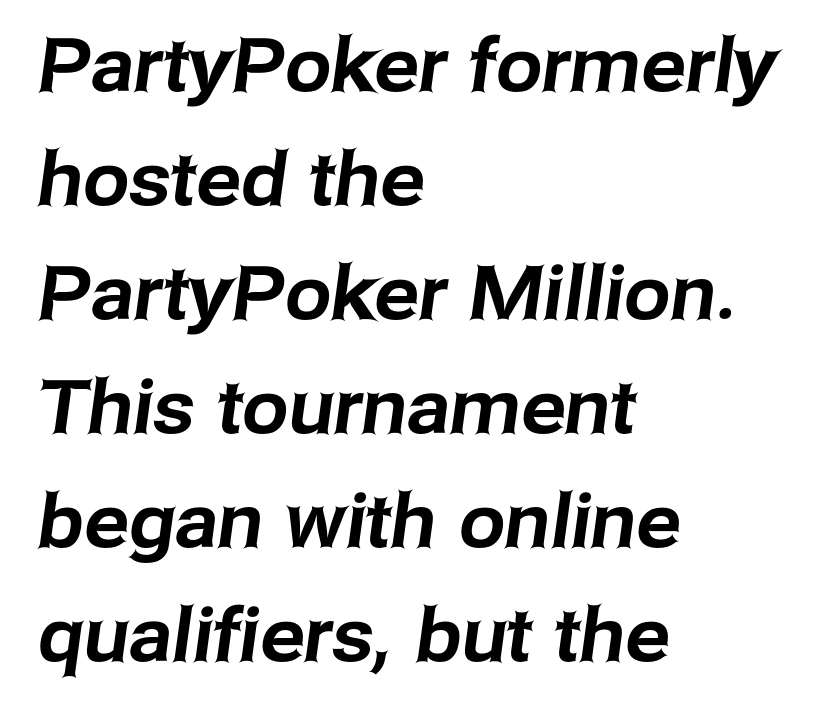
The image shows 74 px sans-serif type; set left-aligned, normal line spacing (1.54x), normal letter spacing, not underlined; low stroke contrast and a medium x-height.
